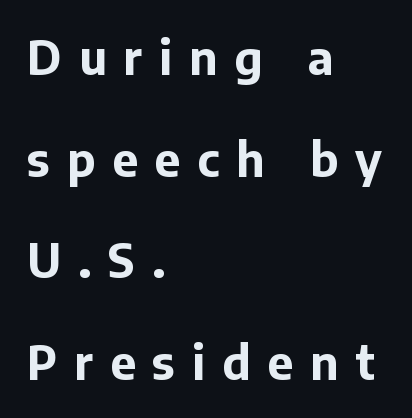
{"serif": "no", "italic": "no", "bold": "yes", "weight": "bold", "width": "normal", "stroke_contrast": "low", "x_height": "medium", "monospaced": "no", "underline": "no", "align": "left", "line_spacing": "loose", "line_spacing_ratio": 2.21, "letter_spacing": "wide", "letter_spacing_em": 0.37, "glyph_px": 46}
